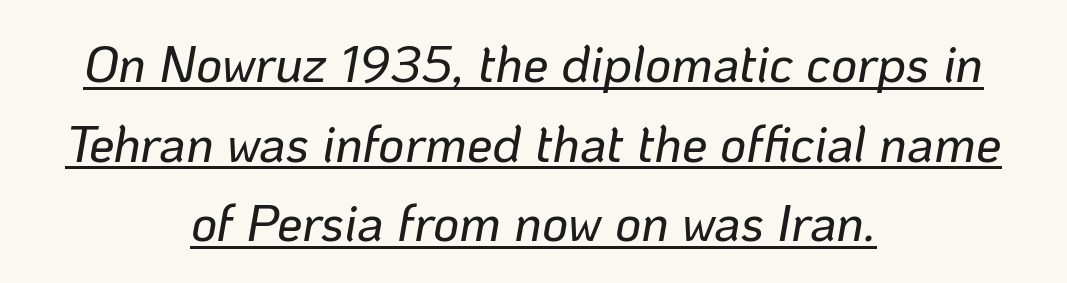
Think of a printed novel: that variable character pitch is what you see here. A typesetter would call this leading conventional body-copy spacing. The passage shown leans; its letterforms are oblique. Descenders here cross a horizontal rule under the line.
